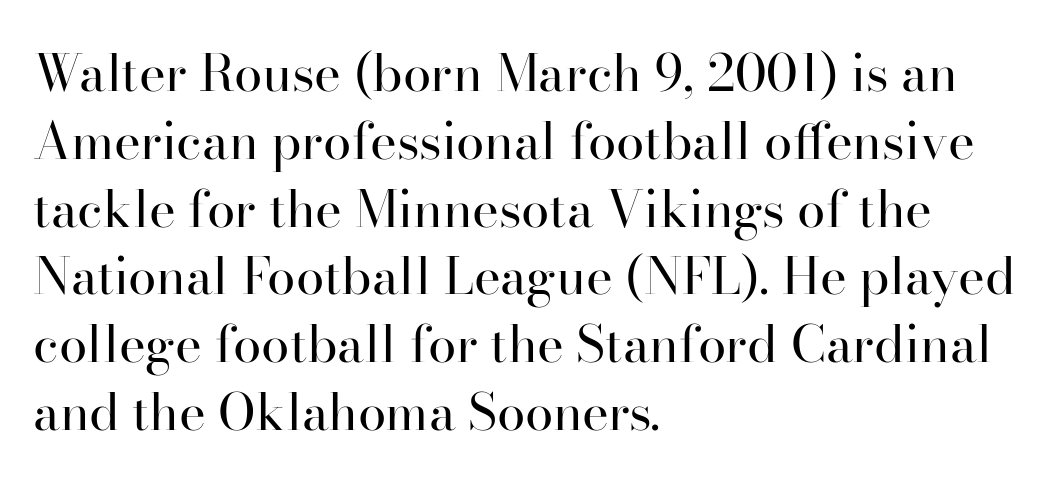
{"serif": "yes", "italic": "no", "bold": "no", "weight": "regular", "width": "normal", "stroke_contrast": "high", "x_height": "small", "monospaced": "no", "underline": "no", "align": "left", "line_spacing": "normal", "line_spacing_ratio": 1.33, "letter_spacing": "normal", "letter_spacing_em": 0.0, "glyph_px": 51}
